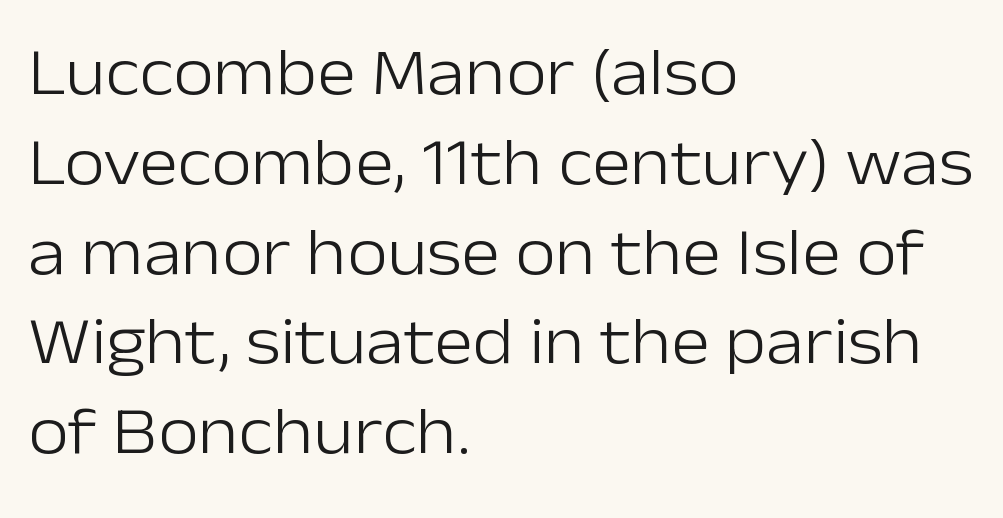
The rendering uses natural spacing where letterforms have individual widths. This rendering features lettering with no underline. Teacher's note: observe the even left margin — that is flush-left alignment. The axis of the letterforms is exactly vertical.
